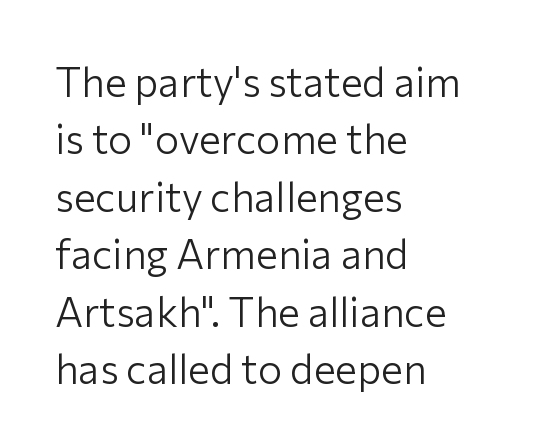
The image shows 41 px light sans-serif type, upright; set left-aligned, normal line spacing (1.4x), normal letter spacing, not underlined; low stroke contrast and a medium x-height.
